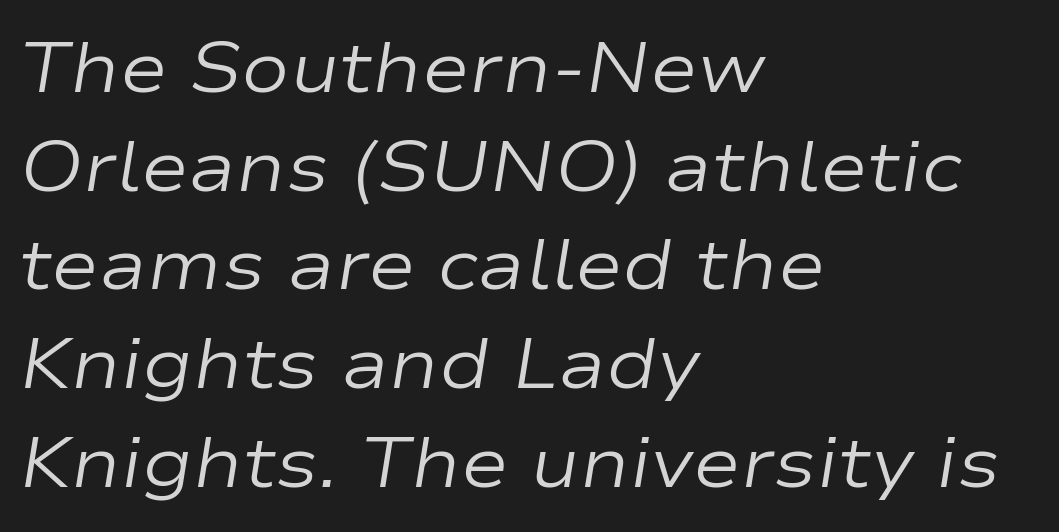
The font's italic variant was chosen for this text. Spacing between characters is what you'd get straight out of the box. Beneath every word, the page is bare. The cut favours lightness, reaching ordinary text weight at its darkest.
